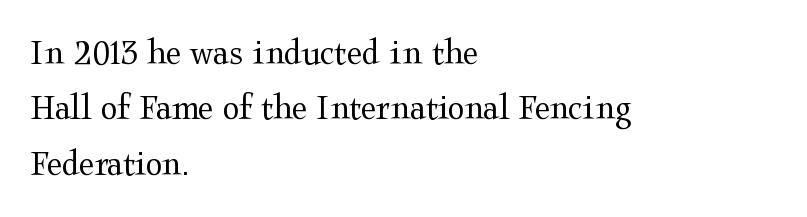
{"serif": "yes", "italic": "no", "bold": "no", "weight": "regular", "width": "wide", "stroke_contrast": "medium", "x_height": "medium", "monospaced": "no", "underline": "no", "align": "left", "line_spacing": "normal", "line_spacing_ratio": 1.46, "letter_spacing": "normal", "letter_spacing_em": 0.0, "glyph_px": 38}
